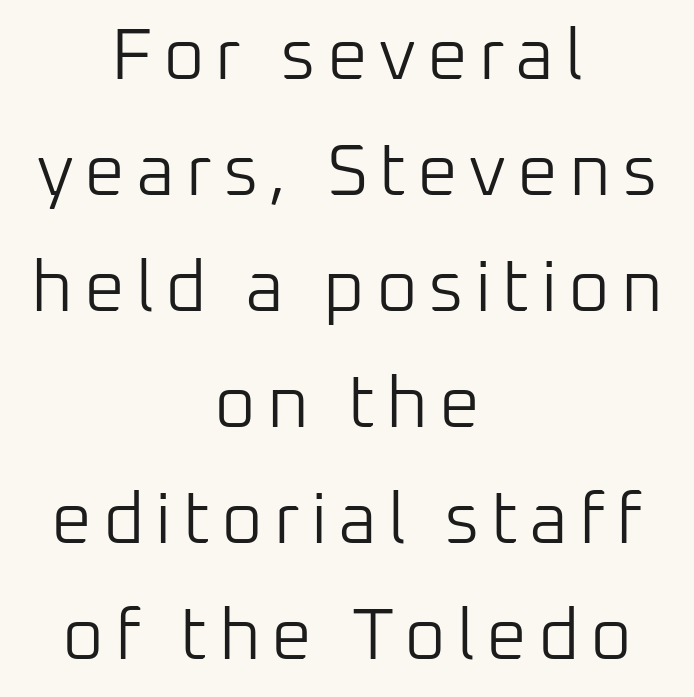
The image shows 72 px light sans-serif type, upright; set centered, normal line spacing (1.61x), not underlined; low stroke contrast and a medium x-height.
